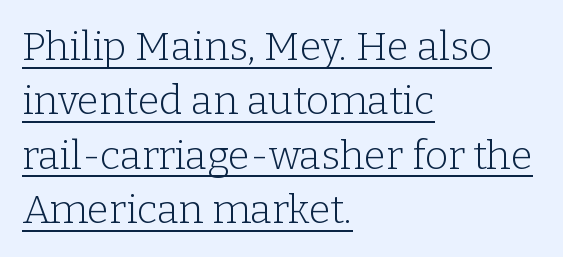
{"serif": "yes", "italic": "no", "bold": "no", "weight": "light", "width": "normal", "stroke_contrast": "low", "x_height": "medium", "monospaced": "no", "underline": "yes", "align": "left", "line_spacing": "normal", "line_spacing_ratio": 1.36, "letter_spacing": "normal", "letter_spacing_em": 0.0, "glyph_px": 40}
